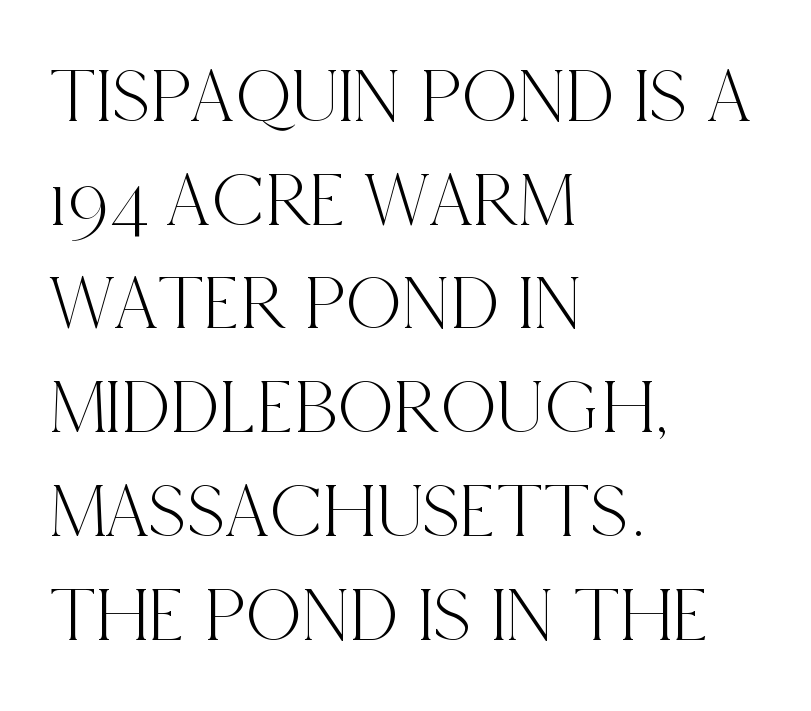
{"serif": "yes", "italic": "no", "width": "condensed", "x_height": "large", "monospaced": "no", "underline": "no", "align": "left", "line_spacing": "normal", "line_spacing_ratio": 1.33, "letter_spacing": "normal", "letter_spacing_em": 0.0, "glyph_px": 78}
